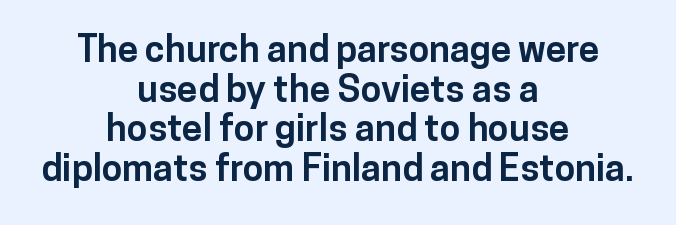
Q: Is the text bold? A: Yes.
Q: Is the text italic (slanted)? A: No, it is upright.
Q: Is the typeface a serif or a sans-serif typeface? A: Sans-serif.
Q: Is the text underlined? A: No.
Q: How is the paragraph aligned? A: Centered.
Q: Is the spacing between letters normal or unusually wide? A: Normal.
Q: Is the spacing between lines tight, normal or loose? A: Tight.
Q: Width (condensed, normal, or wide)? A: Normal.
Q: Stroke contrast? A: Low.
Q: x-height? A: Medium.
Q: Monospaced? A: No.
